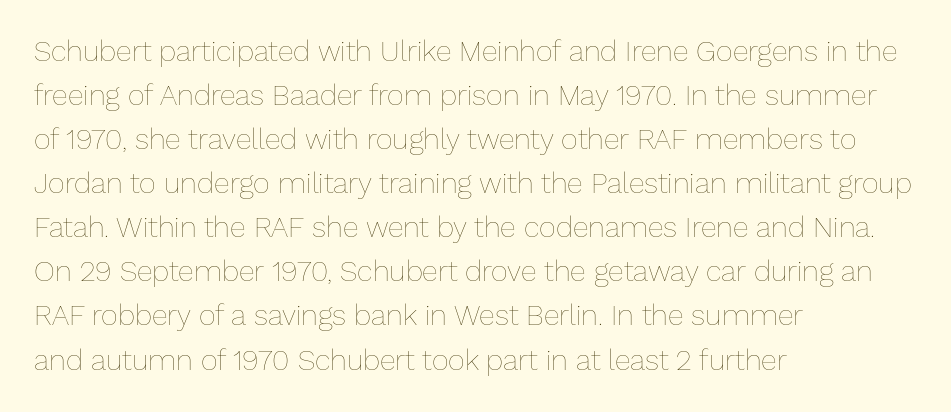
{"italic": "no", "bold": "no", "weight": "thin", "width": "normal", "stroke_contrast": "low", "x_height": "medium", "monospaced": "no", "underline": "no", "align": "left", "line_spacing": "normal", "line_spacing_ratio": 1.52, "letter_spacing": "normal", "letter_spacing_em": 0.0, "glyph_px": 29}
